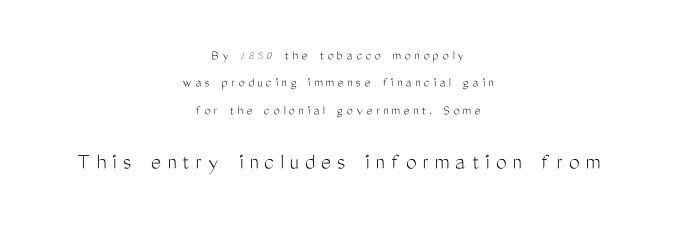
Q: Is the text bold? A: No.
Q: Is the text italic (slanted)? A: No, it is upright.
Q: Is the text underlined? A: No.
Q: How is the paragraph aligned? A: Centered.
Q: Is the spacing between letters normal or unusually wide? A: Unusually wide.
Q: Is the spacing between lines tight, normal or loose? A: Loose.
Q: Which block of text is set in a larger size, the first (top) or the second (bottom)? A: The second (bottom) one.
